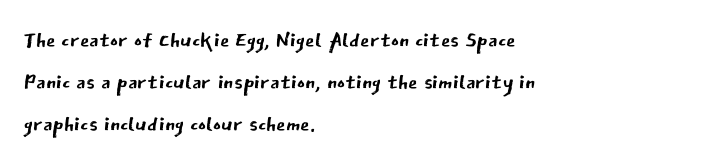
Q: Is the text bold? A: No.
Q: Is the text italic (slanted)? A: No, it is upright.
Q: Is the typeface a serif or a sans-serif typeface? A: Sans-serif.
Q: Is the text underlined? A: No.
Q: How is the paragraph aligned? A: Left-aligned.
Q: Is the spacing between letters normal or unusually wide? A: Normal.
Q: Is the spacing between lines tight, normal or loose? A: Normal.
Q: Width (condensed, normal, or wide)? A: Normal.
Q: Stroke contrast? A: Low.
Q: x-height? A: Medium.
Q: Monospaced? A: No.
